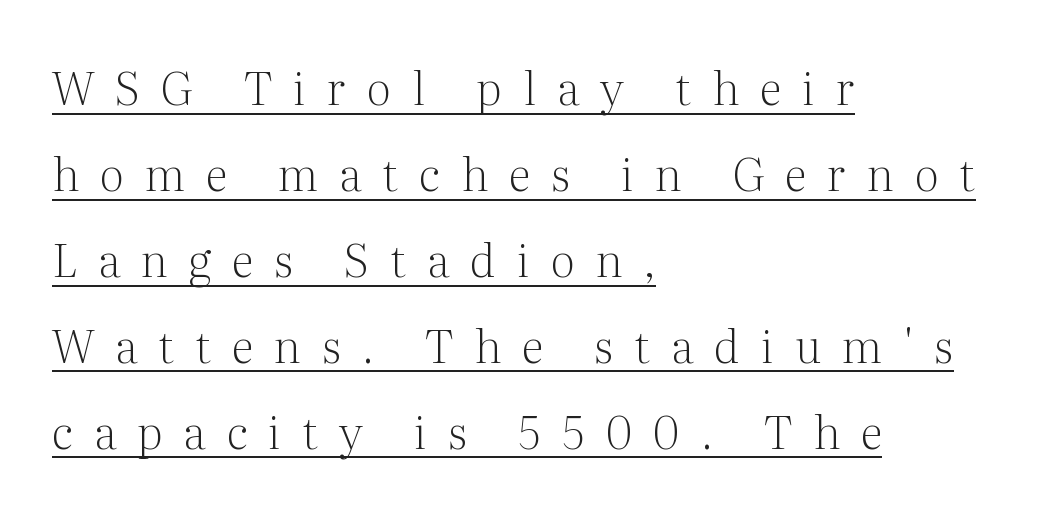
A typesetter would mark this as roman, not italic. Font category for this specimen: serif. The letterforms stand isolated, each surrounded by extra space. Counters stay open thanks to moderate or lighter strokes. Each line of the rendering has a horizontal stroke beneath the glyphs.
